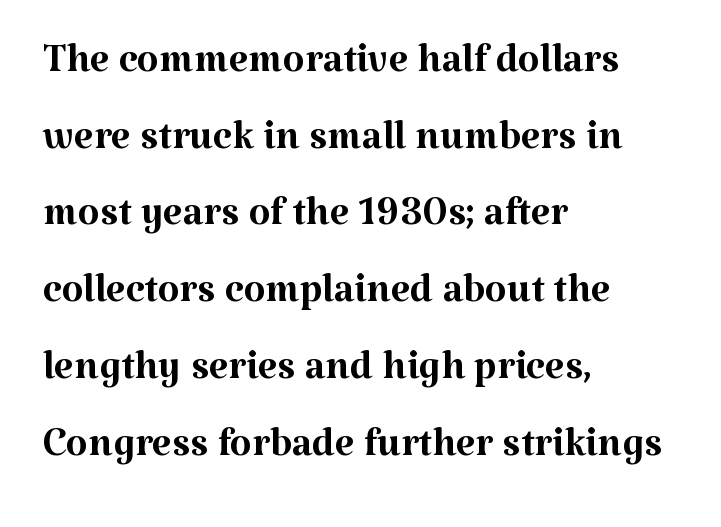
Serifs: yes, visible at the terminals of the letterforms. The font is comparable to plain body text, perhaps lighter. The compositor pushed each line to the left boundary. The lettering holds an erect, upright posture throughout. Letters rest on an invisible, unmarked baseline. Inter-character spacing is left at the font's built-in metrics.
